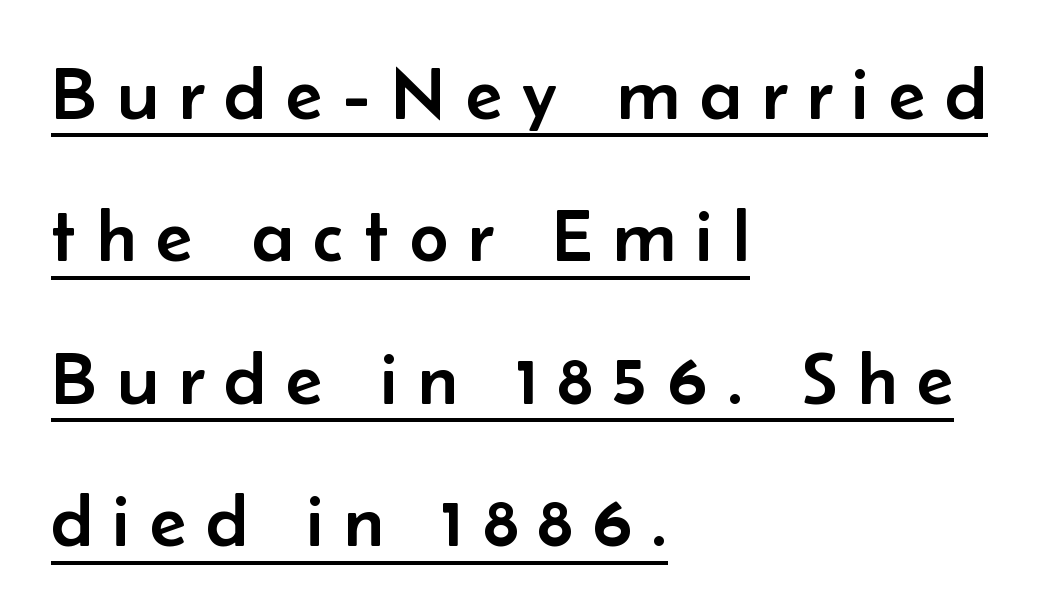
You could fit nearly another row in the gap between these rows. Spacing verdict: proportional, widths tailored to each character. The text was rendered using a sans face with plain stroke endings. The specimen reads as upright at a glance. Each line of the rendering has a horizontal stroke beneath the glyphs.
